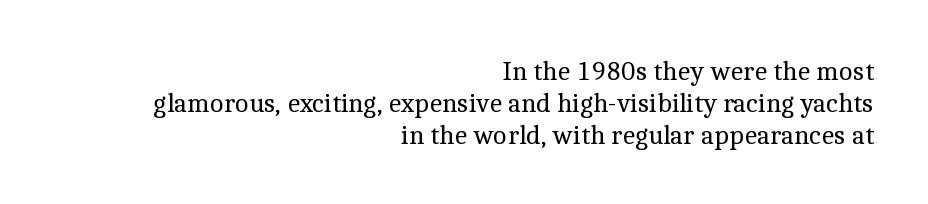
No extra ink here — the face is not bold. The zone under the glyphs is completely vacant. These lines were composed using upright roman letters. The rendering anchors every line to the right-hand side. A typesetter would call this zero additional tracking.
